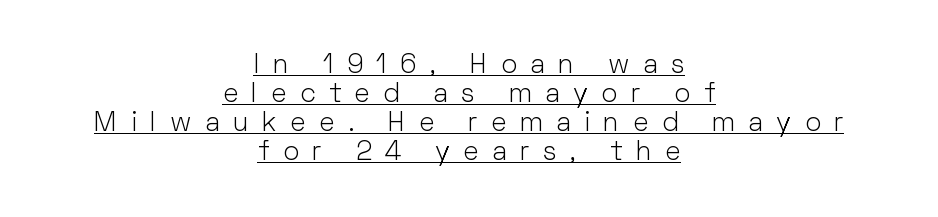
Cramped leading. This sample carries an underscore along the baseline area. Counters stay open thanks to moderate or lighter strokes. Vertical strokes here are truly vertical. Layout note: lines centered. Honestly, the letter spacing is so wide it's the main thing you notice.
